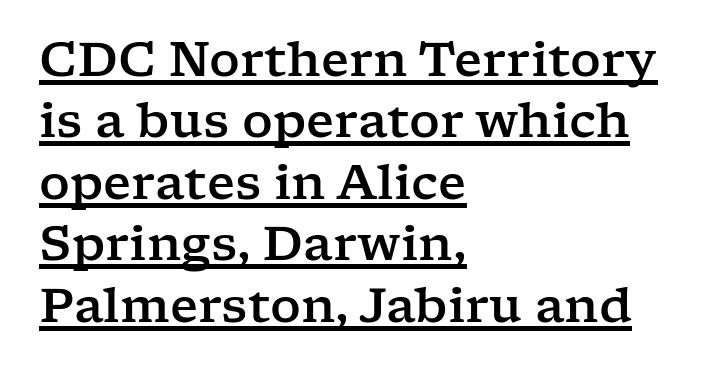
Q: Is the text italic (slanted)? A: No, it is upright.
Q: Is the typeface a serif or a sans-serif typeface? A: Serif.
Q: Is the text underlined? A: Yes.
Q: How is the paragraph aligned? A: Left-aligned.
Q: Is the spacing between letters normal or unusually wide? A: Normal.
Q: Is the spacing between lines tight, normal or loose? A: Normal.
Q: Width (condensed, normal, or wide)? A: Wide.
Q: Stroke contrast? A: Low.
Q: x-height? A: Medium.
Q: Monospaced? A: No.
